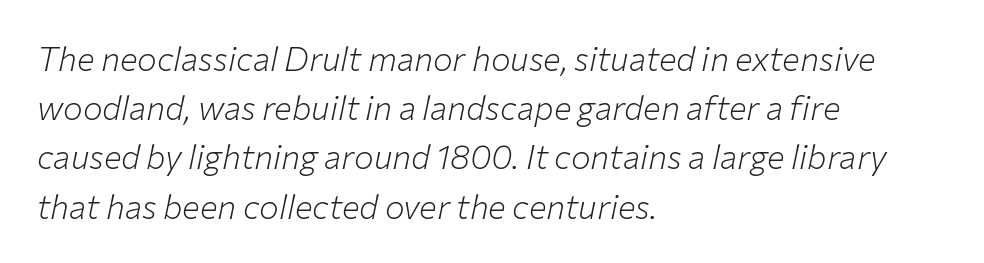
{"italic": "yes", "lean": "right", "slant_degrees": 12, "bold": "no", "weight": "light", "width": "normal", "stroke_contrast": "low", "x_height": "medium", "monospaced": "no", "underline": "no", "align": "left", "line_spacing": "normal", "line_spacing_ratio": 1.49, "letter_spacing": "normal", "letter_spacing_em": 0.0, "glyph_px": 33}
